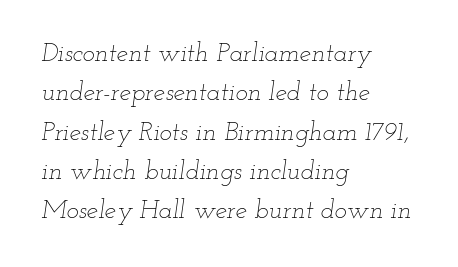
{"italic": "yes", "lean": "right", "slant_degrees": 12, "bold": "no", "underline": "no", "align": "left", "line_spacing": "normal", "line_spacing_ratio": 1.51, "letter_spacing": "normal", "letter_spacing_em": 0.0, "glyph_px": 26}
